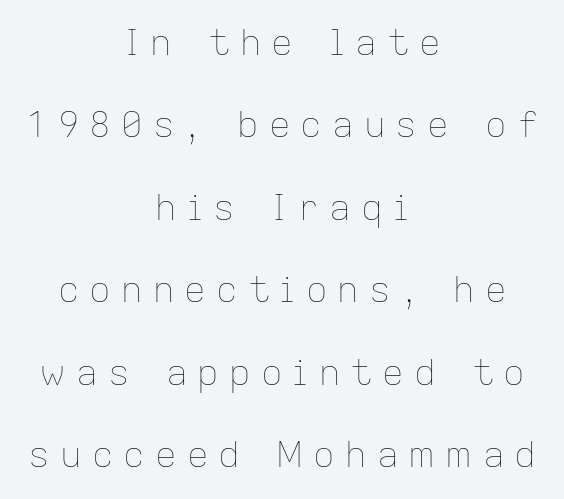
The image shows 36 px thin type, upright; set centered, loose line spacing (2.29x), unusually wide letter spacing (+0.28 em), not underlined; low stroke contrast and a medium x-height.
